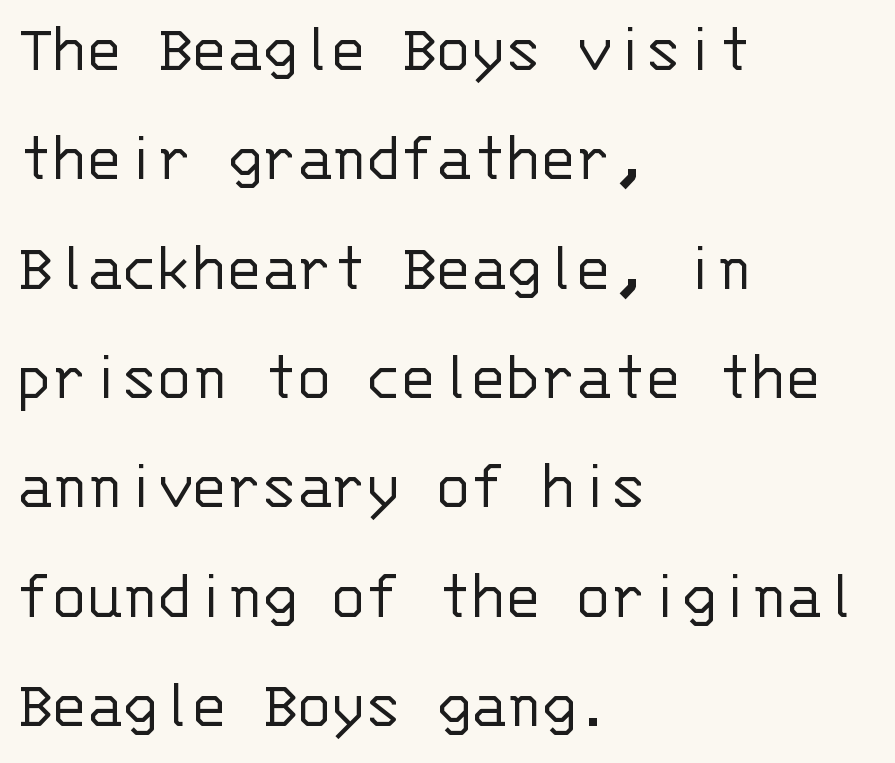
Q: Is the text bold? A: No.
Q: Is the text italic (slanted)? A: No, it is upright.
Q: Is the typeface a serif or a sans-serif typeface? A: Sans-serif.
Q: Is the text underlined? A: No.
Q: How is the paragraph aligned? A: Left-aligned.
Q: Is the spacing between letters normal or unusually wide? A: Normal.
Q: Is the spacing between lines tight, normal or loose? A: Normal.
Q: Width (condensed, normal, or wide)? A: Normal.
Q: Stroke contrast? A: Low.
Q: x-height? A: Large.
Q: Monospaced? A: Yes.
